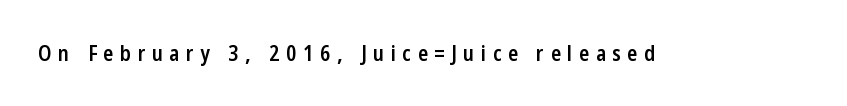
{"italic": "no", "bold": "semi", "underline": "no", "letter_spacing": "wide", "letter_spacing_em": 0.31, "glyph_px": 21}
